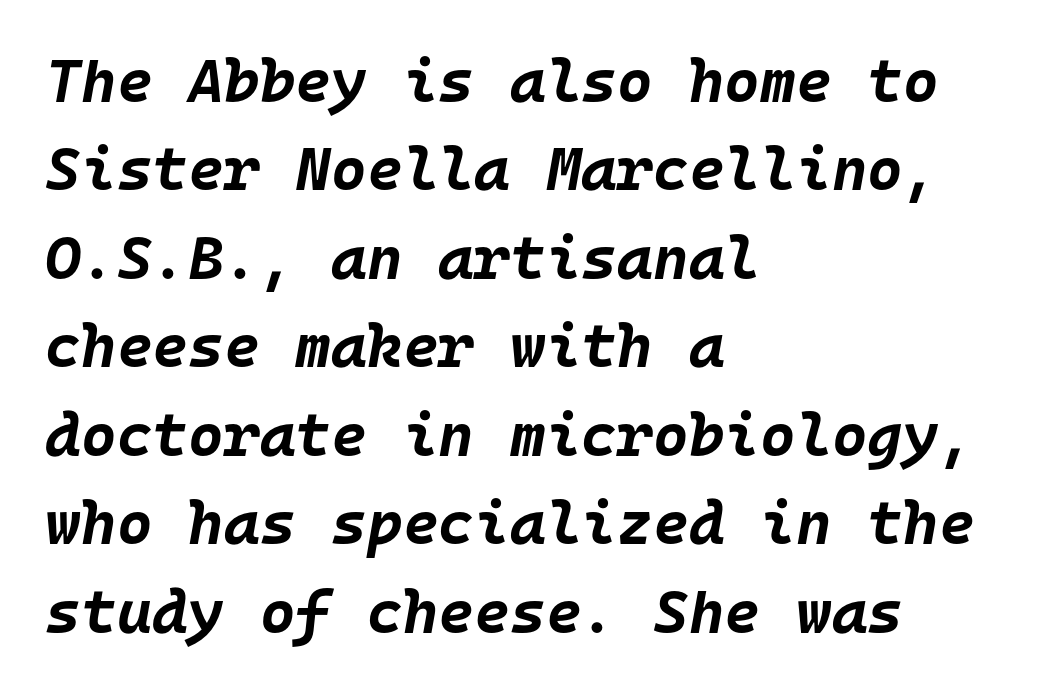
{"italic": "yes", "lean": "right", "slant_degrees": 10, "bold": "yes", "weight": "bold", "width": "normal", "stroke_contrast": "low", "x_height": "large", "monospaced": "yes", "underline": "no", "align": "left", "line_spacing": "normal", "line_spacing_ratio": 1.45, "letter_spacing": "normal", "letter_spacing_em": 0.0, "glyph_px": 61}
